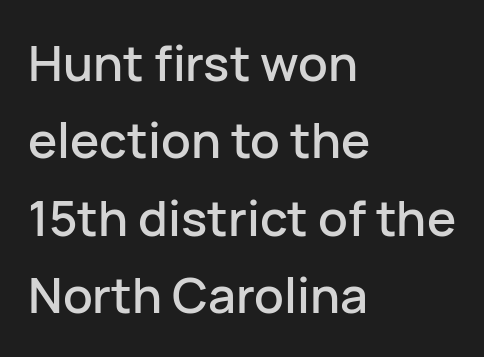
{"serif": "no", "italic": "no", "width": "normal", "stroke_contrast": "low", "x_height": "medium", "monospaced": "no", "underline": "no", "align": "left", "line_spacing": "normal", "line_spacing_ratio": 1.58, "letter_spacing": "normal", "letter_spacing_em": 0.0, "glyph_px": 49}
